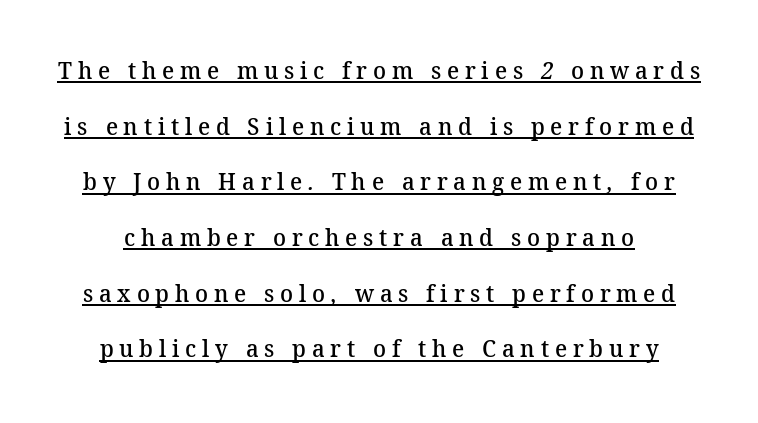
These lines stand farther apart than default settings would place them. A bit beefed up — I'd call it semibold rather than bold. Spacing between characters has been opened up far beyond the box default. In designer terms, the underline attribute is active on this setting.
